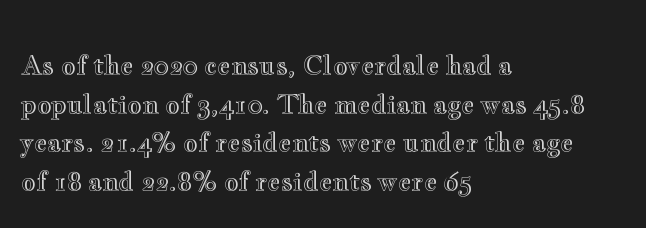
{"italic": "no", "underline": "no", "align": "left", "line_spacing": "normal", "line_spacing_ratio": 1.55, "letter_spacing": "normal", "letter_spacing_em": 0.0, "glyph_px": 25}
